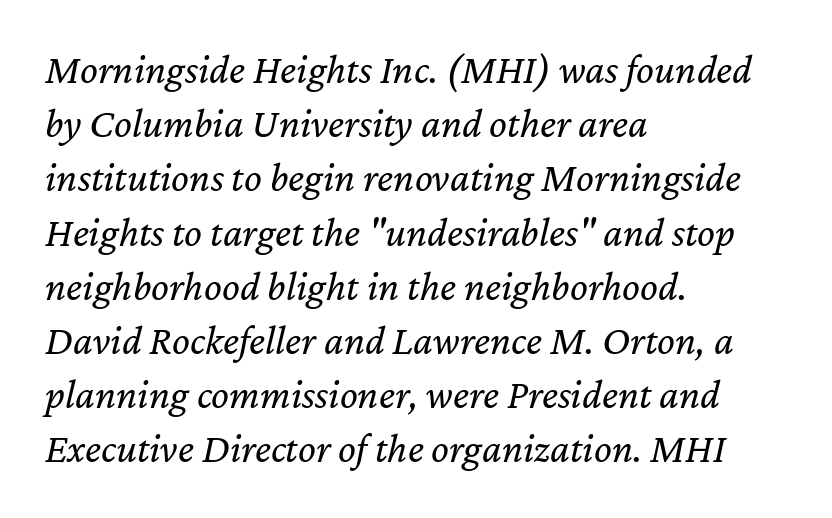
{"italic": "yes", "lean": "right", "slant_degrees": 12, "bold": "no", "weight": "regular", "width": "normal", "stroke_contrast": "low", "x_height": "medium", "monospaced": "no", "underline": "no", "align": "left", "line_spacing": "normal", "line_spacing_ratio": 1.29, "letter_spacing": "normal", "letter_spacing_em": 0.0, "glyph_px": 42}
